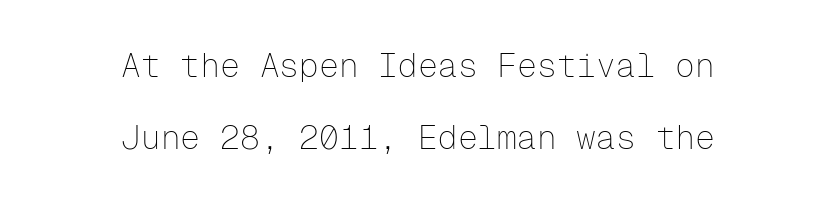
Q: Is the text bold? A: No.
Q: Is the text italic (slanted)? A: No, it is upright.
Q: Is the typeface a serif or a sans-serif typeface? A: Sans-serif.
Q: Is the text underlined? A: No.
Q: How is the paragraph aligned? A: Centered.
Q: Is the spacing between letters normal or unusually wide? A: Normal.
Q: Is the spacing between lines tight, normal or loose? A: Loose.
Q: Width (condensed, normal, or wide)? A: Normal.
Q: Stroke contrast? A: Low.
Q: x-height? A: Medium.
Q: Monospaced? A: Yes.
